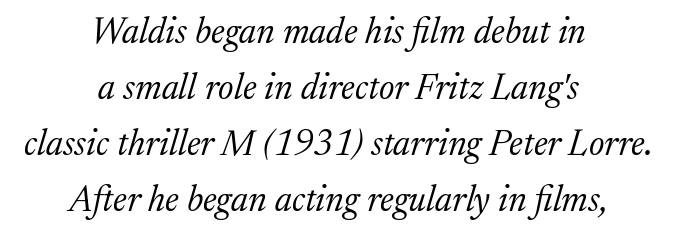
Q: Is the text bold? A: No.
Q: Is the text italic (slanted)? A: Yes, it leans right by about 17 degrees.
Q: Is the typeface a serif or a sans-serif typeface? A: Serif.
Q: Is the text underlined? A: No.
Q: How is the paragraph aligned? A: Centered.
Q: Is the spacing between letters normal or unusually wide? A: Normal.
Q: Is the spacing between lines tight, normal or loose? A: Normal.
Q: Width (condensed, normal, or wide)? A: Normal.
Q: Stroke contrast? A: Medium.
Q: x-height? A: Medium.
Q: Monospaced? A: No.
